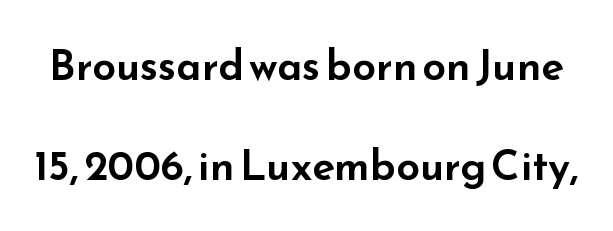
{"serif": "no", "italic": "no", "width": "wide", "stroke_contrast": "low", "x_height": "small", "monospaced": "no", "underline": "no", "line_spacing": "loose", "line_spacing_ratio": 2.39, "letter_spacing": "normal", "letter_spacing_em": 0.0, "glyph_px": 42}
